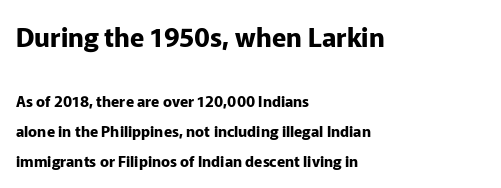
This rendering features lettering with no underline. A typesetter would call this zero additional tracking. Ordinary non-slanted type is in use. Two sizes are in play, and the larger belongs to the first block. The paragraph shown leans on its left margin. Does the weight exceed regular? Yes, all the way to bold.
